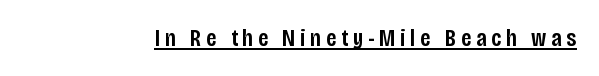
Tracking value appears strongly positive — letters spread wide. Vertical strokes here are truly vertical. Is there an underline? Yes — a line sits under the letters. The glyphs have the mass of a demibold cut, below bold.
